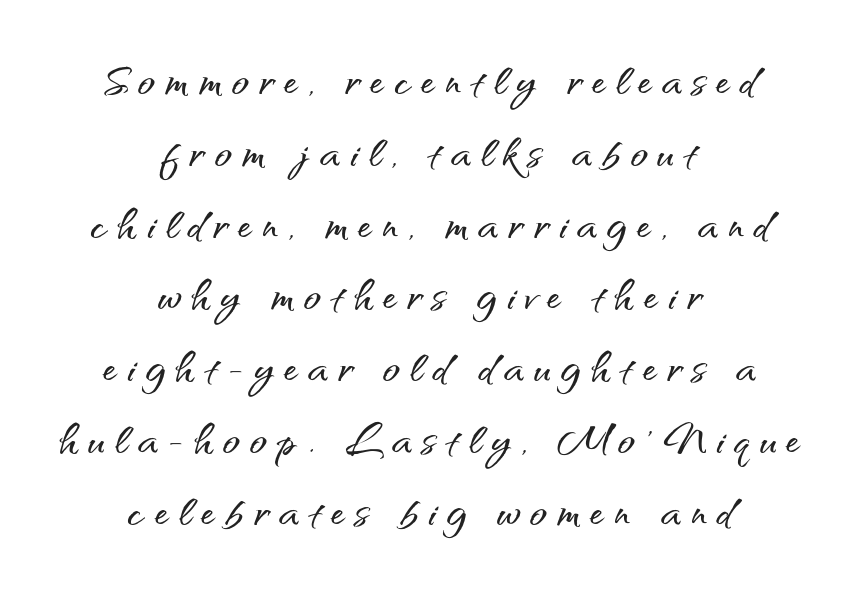
Typographically, this falls in the sans-serif category. The passage is arranged like a title page — every line centered. The space beneath each line is pristine and unruled. You could not count columns in this text — the font is proportionally spaced. Each new line begins a customary step beneath the previous one.
